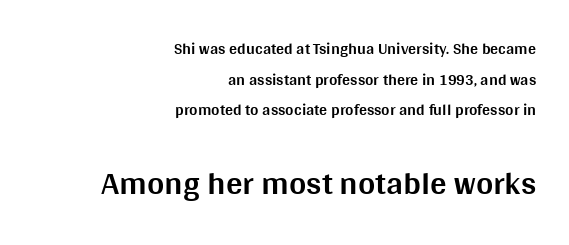
{"serif": "no", "italic": "no", "bold": "yes", "weight": "bold", "width": "normal", "stroke_contrast": "medium", "x_height": "large", "monospaced": "no", "underline": "no", "align": "right", "line_spacing": "loose", "line_spacing_ratio": 1.92, "letter_spacing": "normal", "letter_spacing_em": 0.0, "larger_block": "second", "size_ratio": 2.06, "glyph_px": 33}
